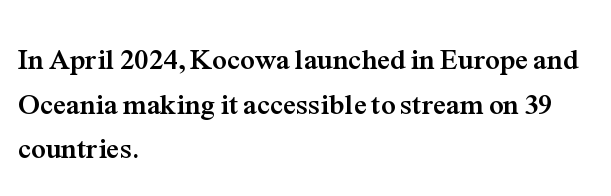
{"serif": "yes", "italic": "no", "bold": "yes", "weight": "semibold", "width": "normal", "stroke_contrast": "medium", "x_height": "medium", "monospaced": "no", "underline": "no", "align": "left", "line_spacing": "normal", "line_spacing_ratio": 1.54, "letter_spacing": "normal", "letter_spacing_em": 0.0, "glyph_px": 29}
